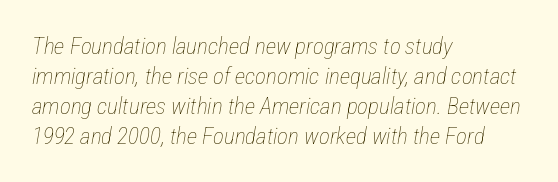
{"italic": "yes", "lean": "right", "slant_degrees": 12, "bold": "no", "underline": "no", "align": "left", "line_spacing": "normal", "line_spacing_ratio": 1.3, "letter_spacing": "normal", "letter_spacing_em": 0.0, "glyph_px": 23}
